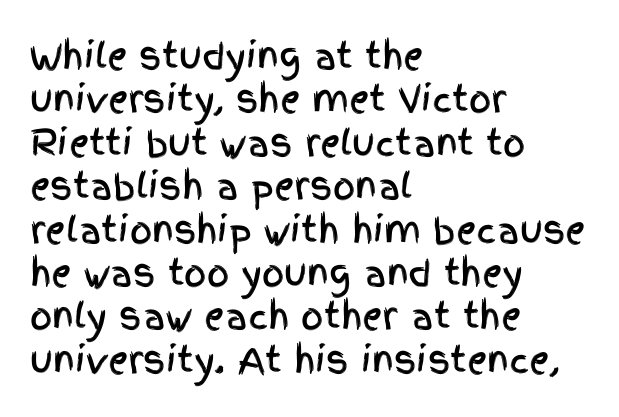
Are there feet on the stems? There aren't — it's a sans. The zone under the glyphs is completely vacant. Caption: multi-line text, flush left, ragged right. What stands out about the letter spacing? Nothing — it is the standard amount.
